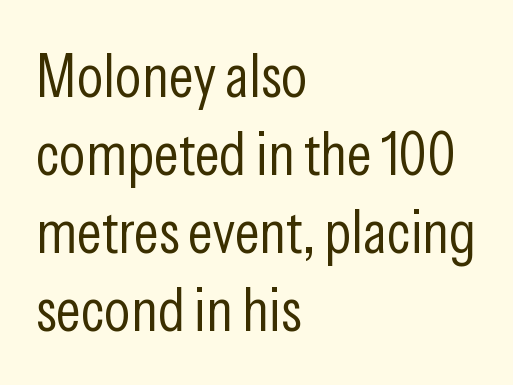
The image shows 61 px light, condensed sans-serif type, upright; set left-aligned, normal line spacing (1.28x), normal letter spacing, not underlined; low stroke contrast and a medium x-height.
